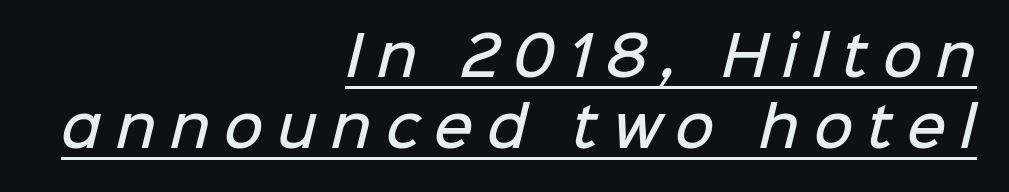
Font category for this specimen: sans-serif. The passage shown stacks its lines at a standard gap. Students, observe the line beneath the letters — that is underlining. The typesetter chose a ragged-left arrangement here.
